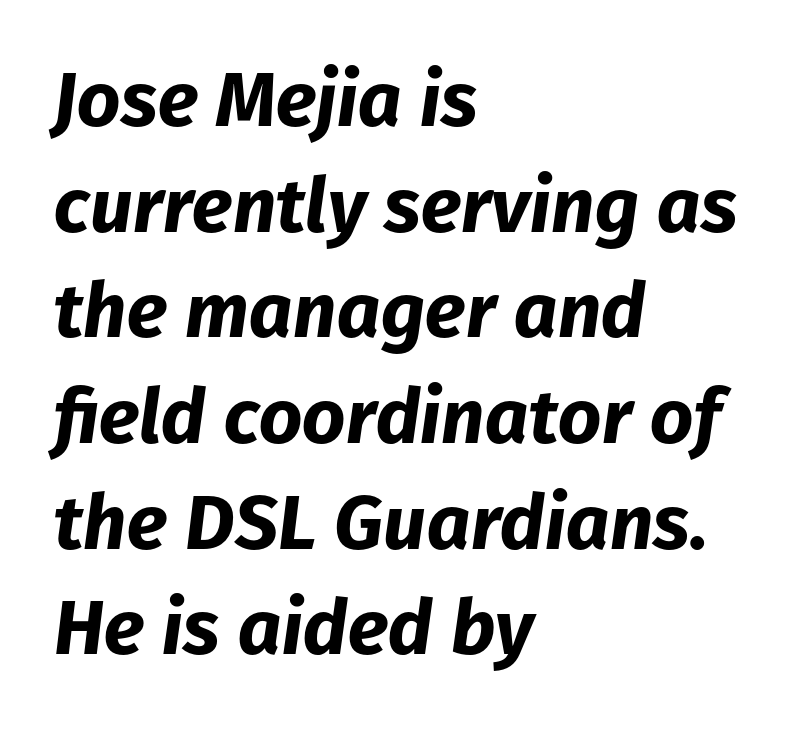
The image shows 76 px bold type, italic (leaning right); set left-aligned, normal line spacing (1.39x), normal letter spacing, not underlined; low stroke contrast and a medium x-height.
